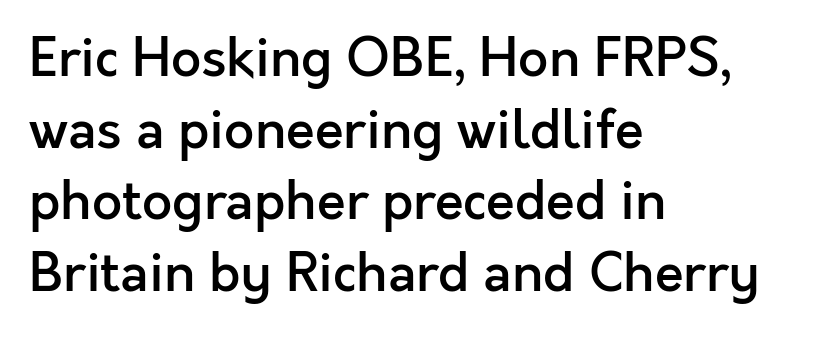
{"serif": "no", "italic": "no", "bold": "semi", "weight": "semibold", "width": "normal", "x_height": "medium", "monospaced": "no", "underline": "no", "align": "left", "line_spacing": "normal", "line_spacing_ratio": 1.35, "letter_spacing": "normal", "letter_spacing_em": 0.0, "glyph_px": 53}
